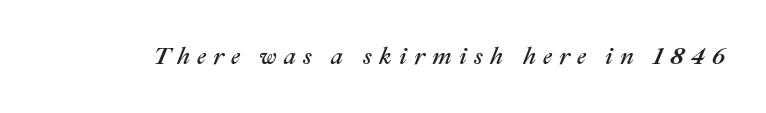
{"italic": "yes", "lean": "right", "slant_degrees": 22, "underline": "no", "letter_spacing": "wide", "letter_spacing_em": 0.3, "glyph_px": 24}
